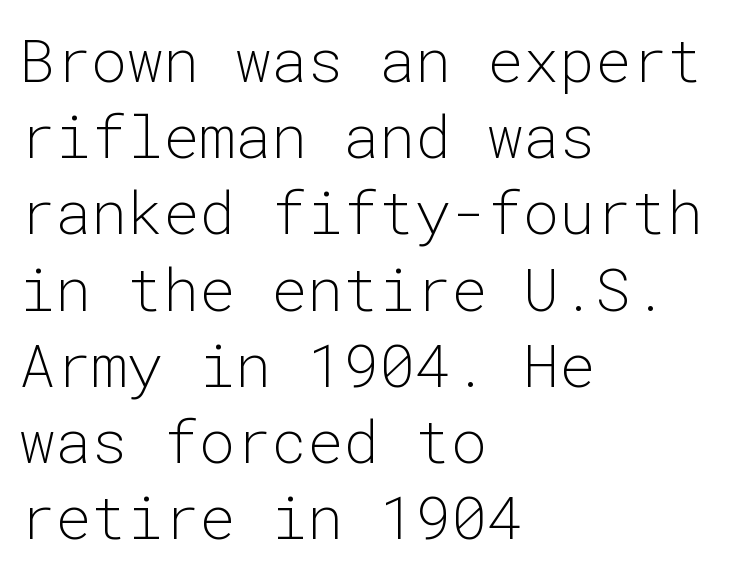
The glyphs in this specimen are sans serif. One glance says typical: line gaps are just what's usual. Observe the ordinary spacing: letters are neighbours, not strangers. Stroke mass is kept to a normal reading level or below. Looks like terminal output: every glyph gets an equal slot.
